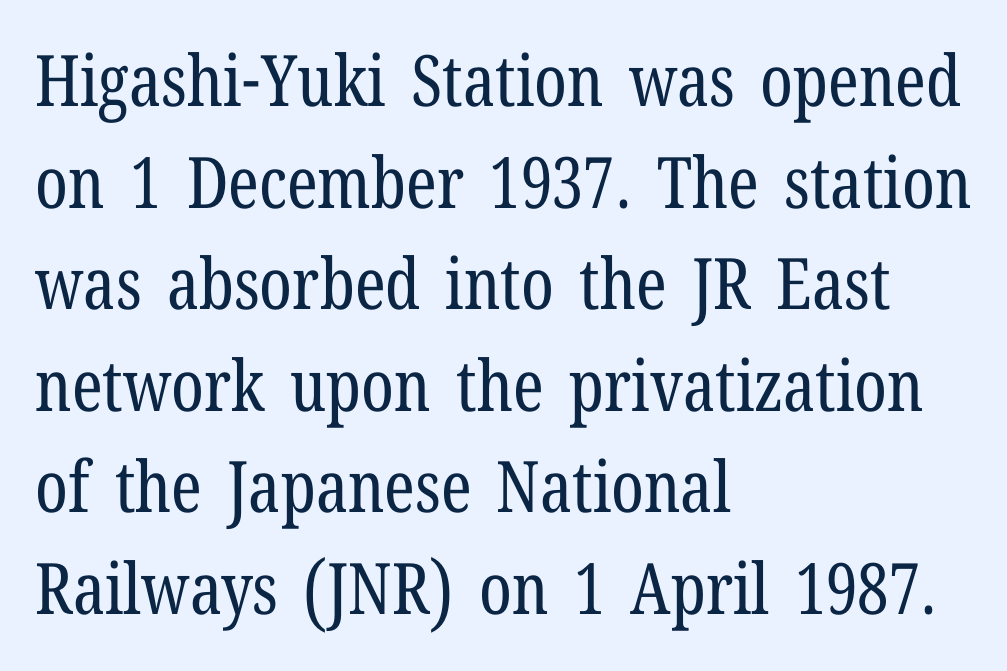
Quick note: underline off. Caption: face not bold, strokes unweighted. Unlike a clean sans, this face finishes its strokes with serifs. Style check: upright. Vertically, the passage feels balanced, rows spaced as you'd expect.
